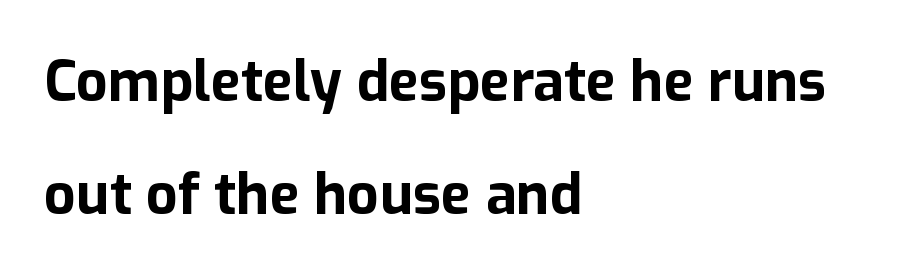
The image shows 56 px bold sans-serif type, upright; set left-aligned, loose line spacing (2.01x), normal letter spacing, not underlined; low stroke contrast and a medium x-height.
